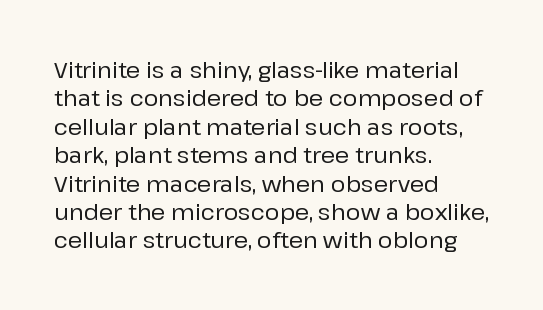
The image shows 22 px text type, upright; set left-aligned, normal line spacing (1.29x), normal letter spacing, not underlined.
